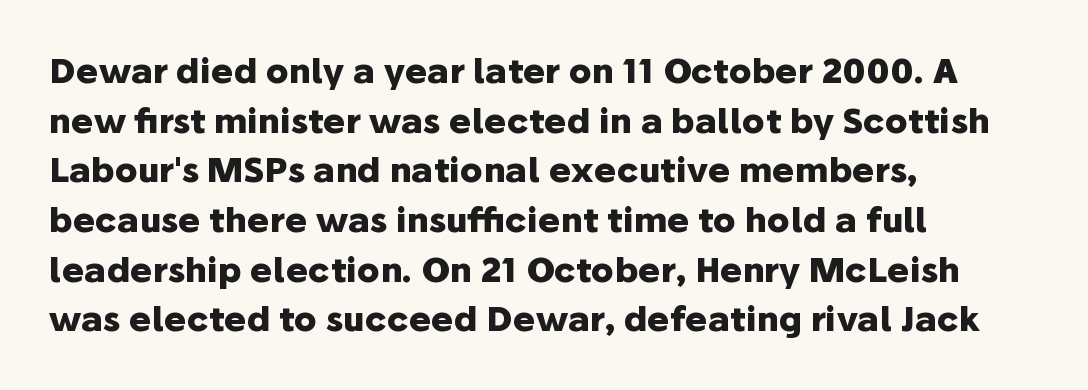
The characters display no serif detailing; their extremities are plain. Do the characters align in a grid? No, the font is proportional. If you measured baseline to baseline, you'd find a middling distance. Underlining? Definitely not there. Characters follow at the spacing the type designer built in. In CSS terms this would be text-align: left.
